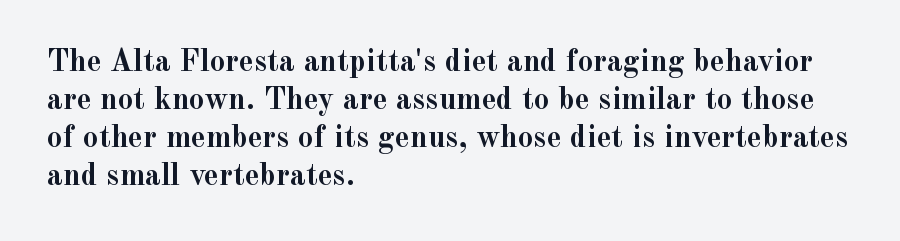
The image shows 31 px semibold serif type, upright; set left-aligned, line spacing 1.23x, normal letter spacing, not underlined; a small x-height.
